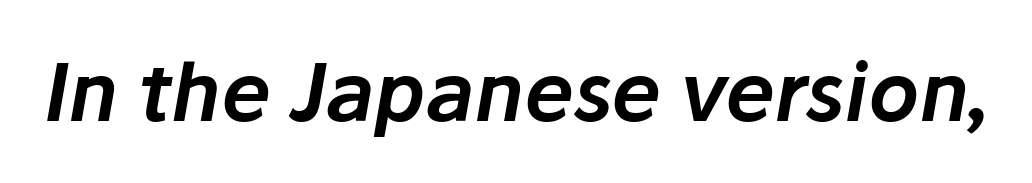
{"italic": "yes", "lean": "right", "slant_degrees": 10, "width": "normal", "stroke_contrast": "low", "x_height": "medium", "monospaced": "no", "underline": "no", "letter_spacing": "normal", "letter_spacing_em": 0.0, "glyph_px": 79}
